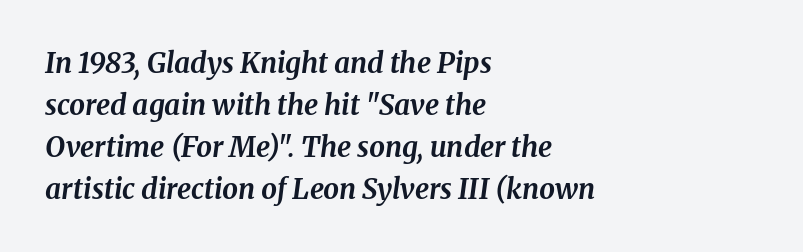
The line texture is even and compact thanks to regular tracking. The block of text has a typical density, with ordinary space between rows. This rendering features lettering with no underline. Each letter keeps its own natural width here, so spacing adapts to shape.
